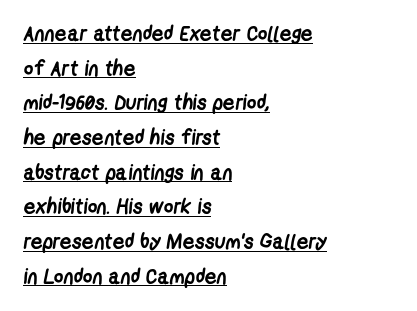
A baseline rule has been typeset under these characters. Summary of vertical rhythm: regular, with standard interline spacing. Students, this is bold: see how much ink each stroke carries. Line beginnings align vertically; line endings do not. Here the glyphs are tracked normally, forming tight word shapes.
